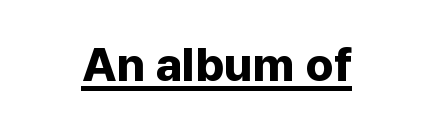
The image shows 47 px bold sans-serif type, upright; set centered, normal letter spacing, underlined; low stroke contrast and a medium x-height.
